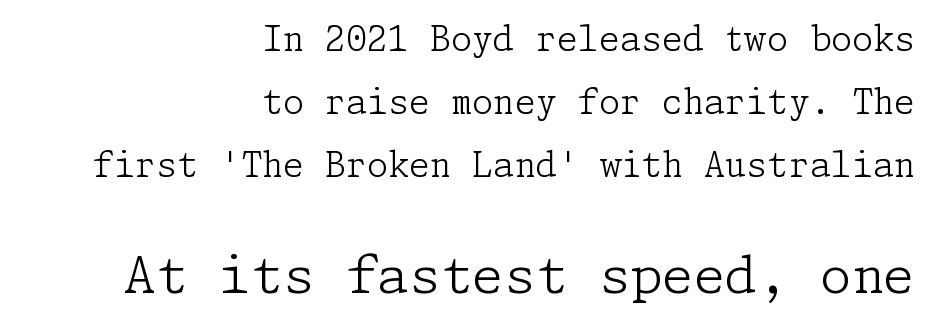
{"serif": "yes", "italic": "no", "bold": "no", "weight": "light", "width": "normal", "stroke_contrast": "low", "x_height": "medium", "underline": "no", "align": "right", "line_spacing_ratio": 1.85, "letter_spacing": "normal", "letter_spacing_em": 0.0, "larger_block": "second", "size_ratio": 1.5, "glyph_px": 51}
